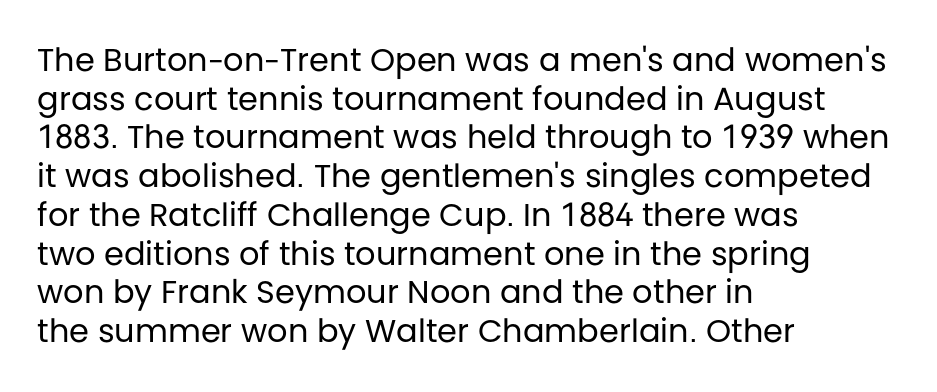
This sample uses a sans-serif face. The horizontal fit of the characters is conventional and even. Horizontally, the lines are justified to the leading edge only. Upright lettering throughout. The passage shown is typed in a proportional face where columns would drift.
